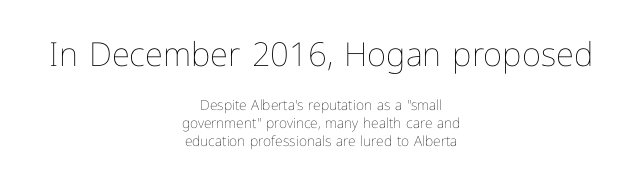
{"italic": "no", "bold": "no", "weight": "thin", "width": "normal", "stroke_contrast": "low", "x_height": "medium", "monospaced": "no", "underline": "no", "align": "center", "line_spacing": "normal", "line_spacing_ratio": 1.29, "letter_spacing": "normal", "letter_spacing_em": 0.0, "larger_block": "first", "size_ratio": 2.36, "glyph_px": 33}
